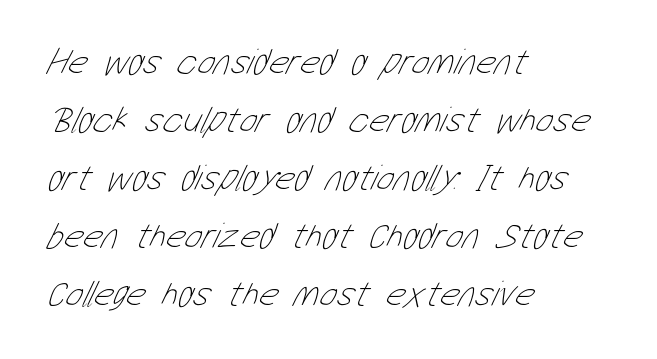
In CSS terms this would be text-align: left. These lines keep a tight, regular rhythm from letter to letter. In terms of leading, this rendering sits right in the middle. Looks like regular typesetting: each glyph gets only the width it needs. The words here are not underlined. The passage shown is not bold in any degree.
